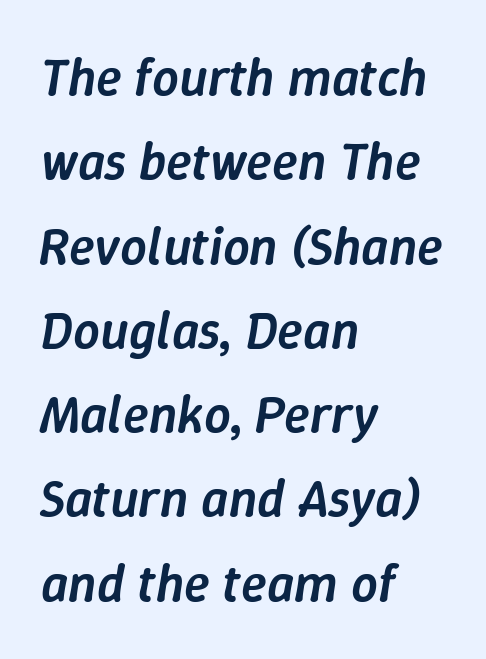
Q: Is the text bold? A: Semi-bold.
Q: Is the text italic (slanted)? A: Yes, it leans right by about 9 degrees.
Q: Is the text underlined? A: No.
Q: How is the paragraph aligned? A: Left-aligned.
Q: Is the spacing between letters normal or unusually wide? A: Normal.
Q: Is the spacing between lines tight, normal or loose? A: Normal.
Q: Width (condensed, normal, or wide)? A: Normal.
Q: Stroke contrast? A: Low.
Q: x-height? A: Medium.
Q: Monospaced? A: No.
